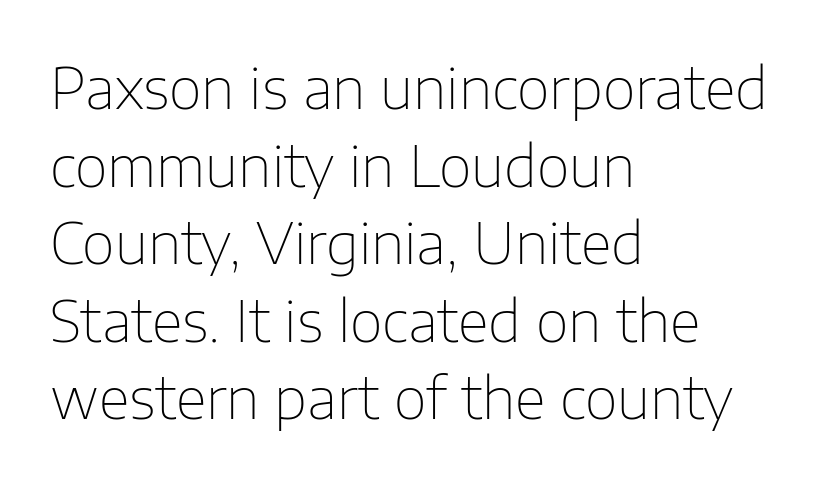
The image shows 57 px thin sans-serif type, upright; set left-aligned, normal line spacing (1.36x), normal letter spacing, not underlined; low stroke contrast and a medium x-height.
